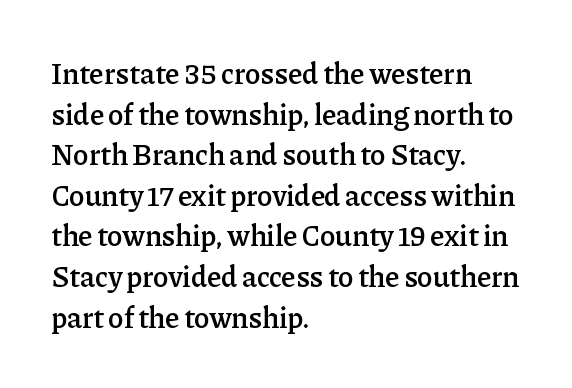
Q: Is the text bold? A: Semi-bold.
Q: Is the text italic (slanted)? A: No, it is upright.
Q: Is the typeface a serif or a sans-serif typeface? A: Serif.
Q: Is the text underlined? A: No.
Q: How is the paragraph aligned? A: Left-aligned.
Q: Is the spacing between letters normal or unusually wide? A: Normal.
Q: Is the spacing between lines tight, normal or loose? A: Normal.
Q: Width (condensed, normal, or wide)? A: Normal.
Q: Stroke contrast? A: Low.
Q: x-height? A: Medium.
Q: Monospaced? A: No.
